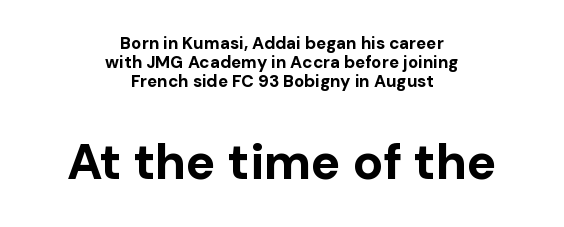
Q: Is the text bold? A: Yes.
Q: Is the text italic (slanted)? A: No, it is upright.
Q: Is the typeface a serif or a sans-serif typeface? A: Sans-serif.
Q: Is the text underlined? A: No.
Q: How is the paragraph aligned? A: Centered.
Q: Is the spacing between letters normal or unusually wide? A: Normal.
Q: Is the spacing between lines tight, normal or loose? A: Tight.
Q: Which block of text is set in a larger size, the first (top) or the second (bottom)? A: The second (bottom) one.
Q: Width (condensed, normal, or wide)? A: Normal.
Q: Stroke contrast? A: Low.
Q: x-height? A: Medium.
Q: Monospaced? A: No.
